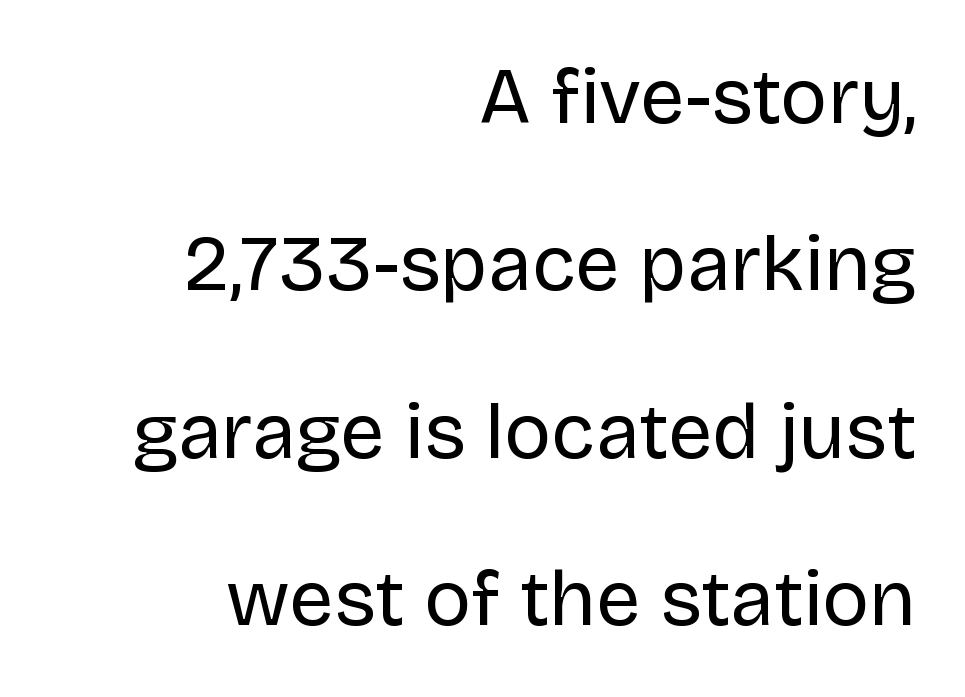
Q: Is the text bold? A: No.
Q: Is the text italic (slanted)? A: No, it is upright.
Q: Is the typeface a serif or a sans-serif typeface? A: Sans-serif.
Q: Is the text underlined? A: No.
Q: How is the paragraph aligned? A: Right-aligned.
Q: Is the spacing between letters normal or unusually wide? A: Normal.
Q: Is the spacing between lines tight, normal or loose? A: Loose.
Q: Width (condensed, normal, or wide)? A: Normal.
Q: Stroke contrast? A: Low.
Q: x-height? A: Large.
Q: Monospaced? A: No.
